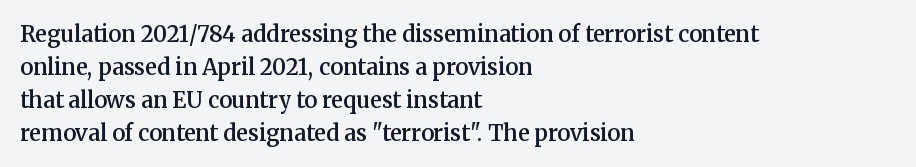
{"italic": "no", "bold": "semi", "underline": "no", "align": "left", "line_spacing": "normal", "line_spacing_ratio": 1.5, "letter_spacing": "normal", "letter_spacing_em": 0.0, "glyph_px": 22}
